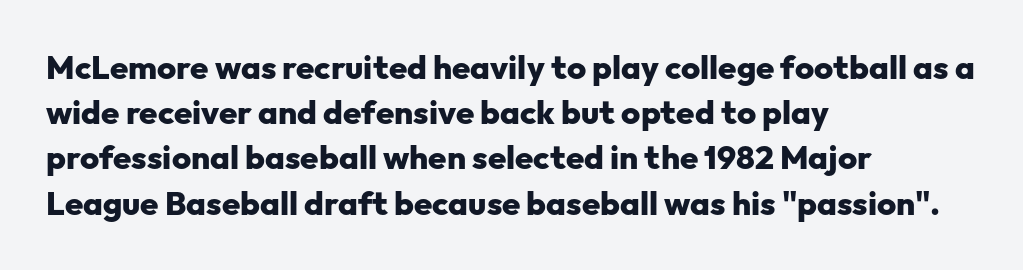
The horizontal fit of the characters is conventional and even. The line-height multiplier appears to be the usual default. Underline: absent. Spacing verdict: proportional, widths tailored to each character.
